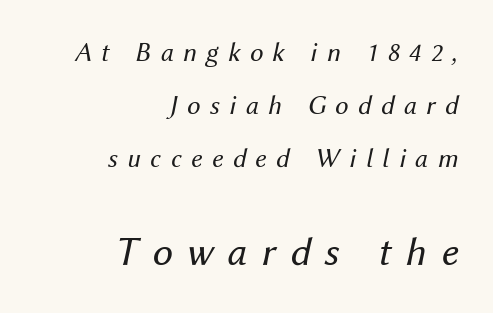
The image shows 41 px regular-weight type, italic (leaning right); set right-aligned, loose line spacing (1.97x), unusually wide letter spacing (+0.35 em), not underlined; the second (bottom) block is 1.52x larger; medium stroke contrast and a medium x-height.
